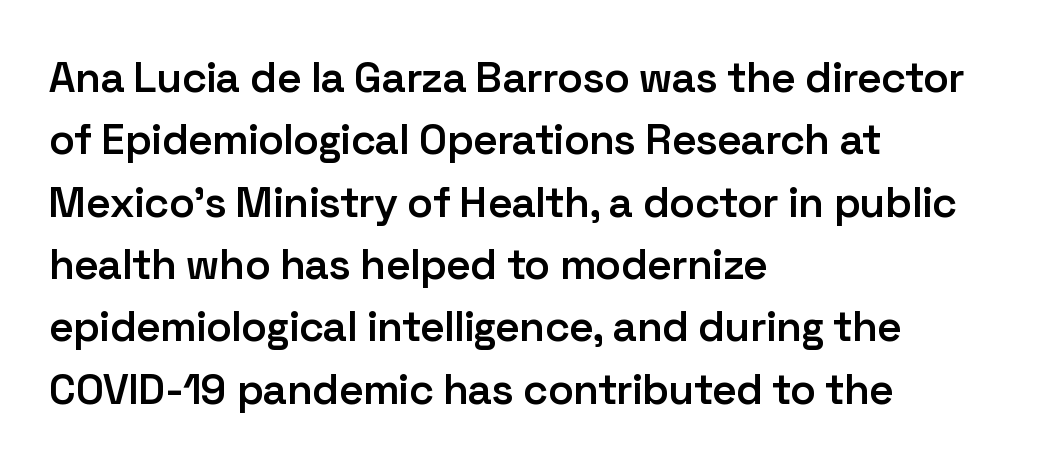
Is the block centered? No — it sits flush against the left margin. Beneath every word, the page is bare. Each new line begins a customary step beneath the previous one. On the weight axis this lands at semibold, roughly 600. Each word holds together tightly as a unit, with standard inter-letter gaps. Character widths vary here, with narrow letters taking less room than wide ones.
